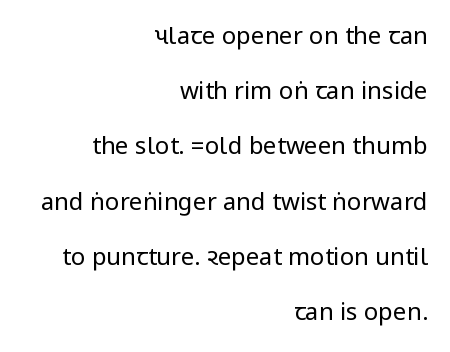
Q: Is the text bold? A: No.
Q: Is the text italic (slanted)? A: No, it is upright.
Q: Is the text underlined? A: No.
Q: How is the paragraph aligned? A: Right-aligned.
Q: Is the spacing between letters normal or unusually wide? A: Normal.
Q: Is the spacing between lines tight, normal or loose? A: Loose.
